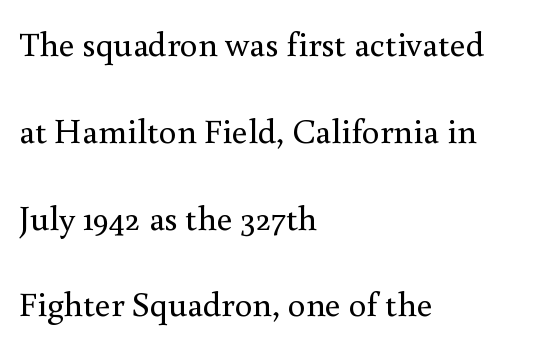
The rendering uses a large line-height, opening up the rows. Note: serifs present on the glyphs. Line beginnings align vertically; line endings do not. Note the varied advance widths — an 'i' is clearly narrower than an 'm'. Do the letters lean? They stand straight.
